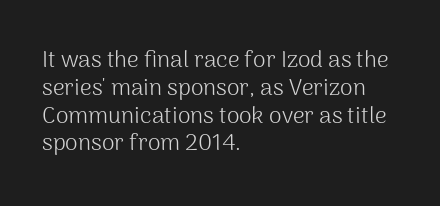
Italic: no, the glyphs are upright roman. Typeset ragged right — the left edge is the straight one. The gaps between neighbouring characters are ordinary and unremarkable. No letter is thick-stroked: the sample isn't bold. Lines of text with bare space underneath.
